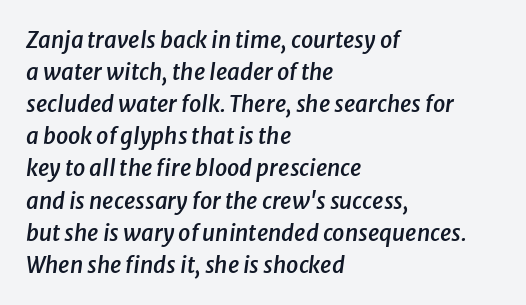
No word sits above an underline. Compared with a centered layout, this one pins lines to the left instead. A typesetter would call this zero additional tracking. Successive baselines arrive at the customary interval.
